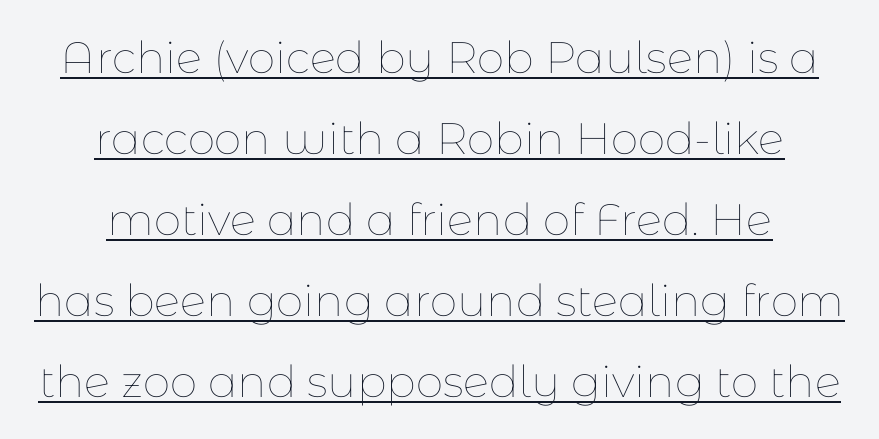
This rendering leaves character spacing at its baseline value. Both edges are ragged and mirror each other, which tells us the setting is centered. Bold? No — there's no thickening of the strokes. Posture: vertical.
